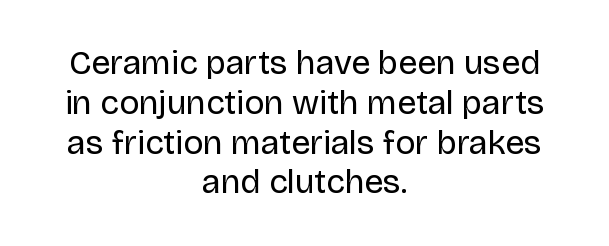
{"serif": "no", "italic": "no", "bold": "no", "weight": "regular", "width": "normal", "stroke_contrast": "low", "x_height": "large", "monospaced": "no", "underline": "no", "align": "center", "line_spacing_ratio": 1.17, "letter_spacing": "normal", "letter_spacing_em": 0.0, "glyph_px": 34}
